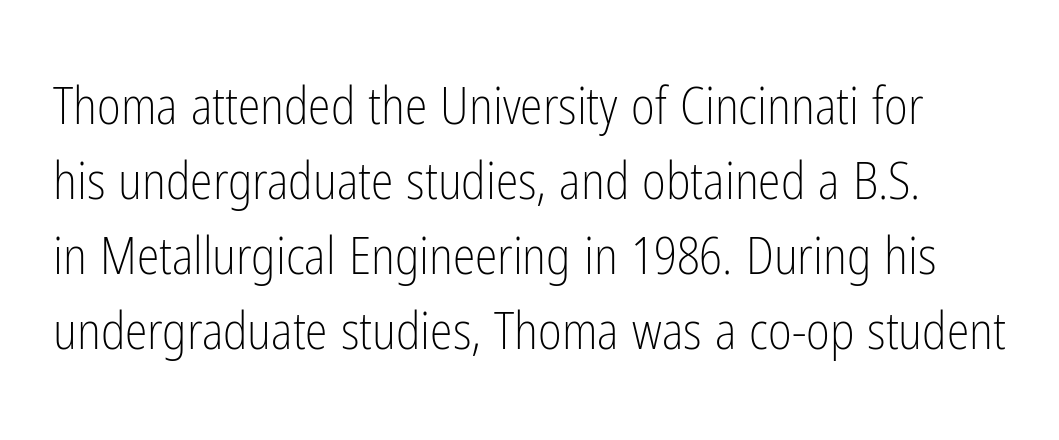
{"serif": "no", "italic": "no", "bold": "no", "weight": "light", "width": "condensed", "stroke_contrast": "low", "x_height": "medium", "monospaced": "no", "underline": "no", "line_spacing": "normal", "line_spacing_ratio": 1.47, "letter_spacing": "normal", "letter_spacing_em": 0.0, "glyph_px": 51}
